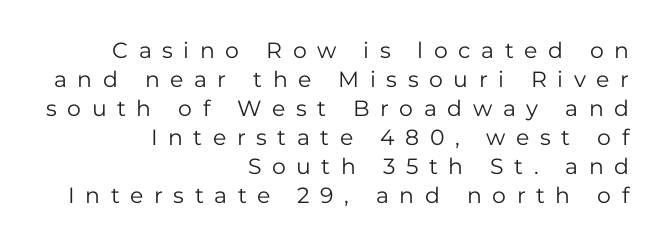
Q: Is the text bold? A: No.
Q: Is the text italic (slanted)? A: No, it is upright.
Q: Is the text underlined? A: No.
Q: How is the paragraph aligned? A: Right-aligned.
Q: Is the spacing between letters normal or unusually wide? A: Unusually wide.
Q: Is the spacing between lines tight, normal or loose? A: Normal.
